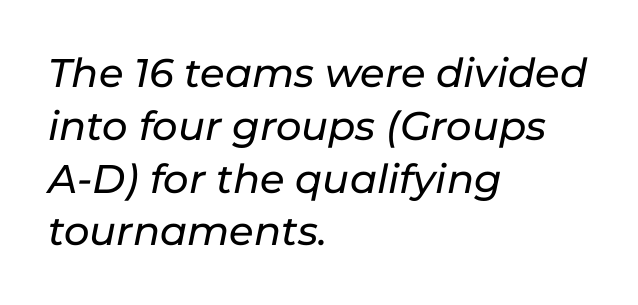
Words float on clear page, feet unadorned. Think of a printed novel: that variable character pitch is what you see here. Students, note that the glyphs here touch the page at normal intervals. Casual observation: everything's shoved over to the left.
